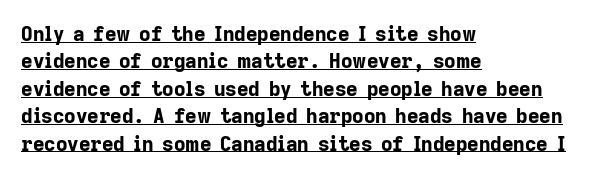
The image shows 20 px bold type, upright; set left-aligned, normal line spacing (1.37x), normal letter spacing, underlined.
